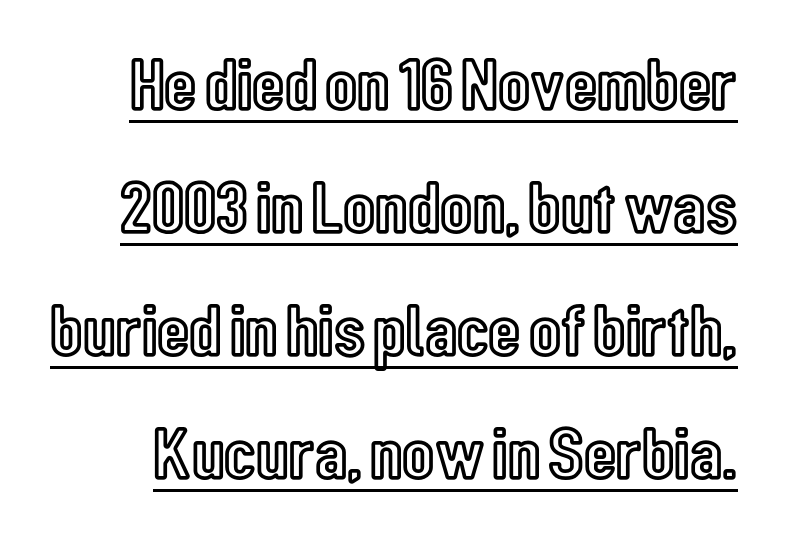
Q: Is the text italic (slanted)? A: No, it is upright.
Q: Is the text underlined? A: Yes.
Q: Is the spacing between letters normal or unusually wide? A: Normal.
Q: Is the spacing between lines tight, normal or loose? A: Normal.
Q: Width (condensed, normal, or wide)? A: Condensed.
Q: x-height? A: Medium.
Q: Monospaced? A: No.
